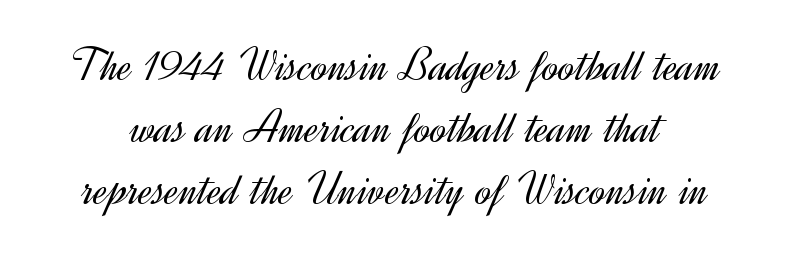
{"serif": "no", "bold": "no", "weight": "light", "width": "normal", "x_height": "small", "monospaced": "no", "underline": "no", "line_spacing": "normal", "line_spacing_ratio": 1.27, "letter_spacing": "normal", "letter_spacing_em": 0.0, "glyph_px": 49}
